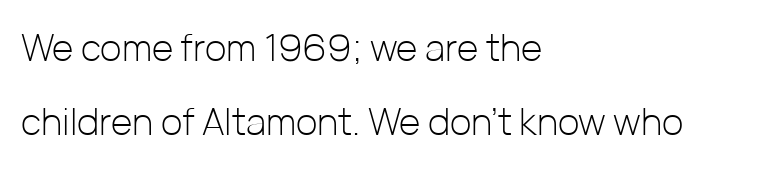
The image shows 37 px light sans-serif type, upright; set left-aligned, loose line spacing (2.01x), normal letter spacing, not underlined; low stroke contrast and a medium x-height.
